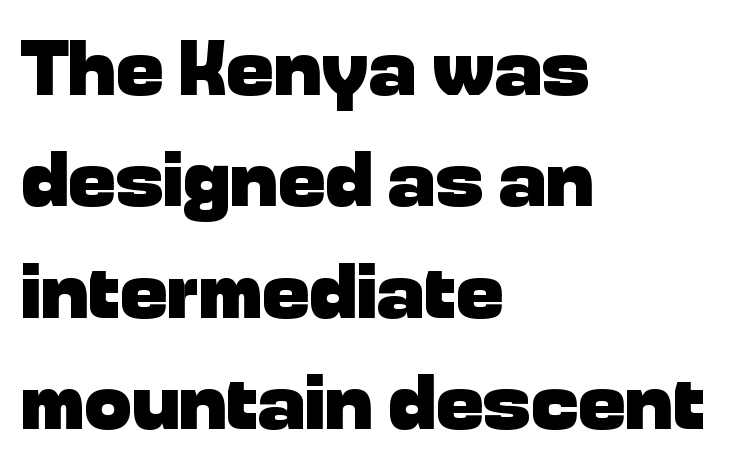
Q: Is the text bold? A: Yes.
Q: Is the text italic (slanted)? A: No, it is upright.
Q: Is the typeface a serif or a sans-serif typeface? A: Sans-serif.
Q: Is the text underlined? A: No.
Q: How is the paragraph aligned? A: Left-aligned.
Q: Is the spacing between letters normal or unusually wide? A: Normal.
Q: Is the spacing between lines tight, normal or loose? A: Normal.
Q: Width (condensed, normal, or wide)? A: Normal.
Q: Stroke contrast? A: Low.
Q: x-height? A: Medium.
Q: Monospaced? A: No.
